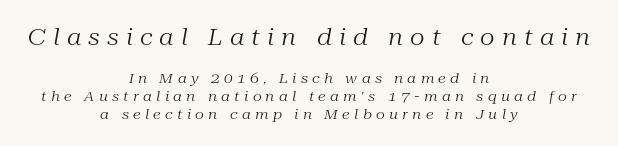
The image shows 23 px text type, italic (leaning right); set centered, normal line spacing (1.26x), unusually wide letter spacing (+0.31 em), not underlined; the first (top) block is 1.64x larger.
